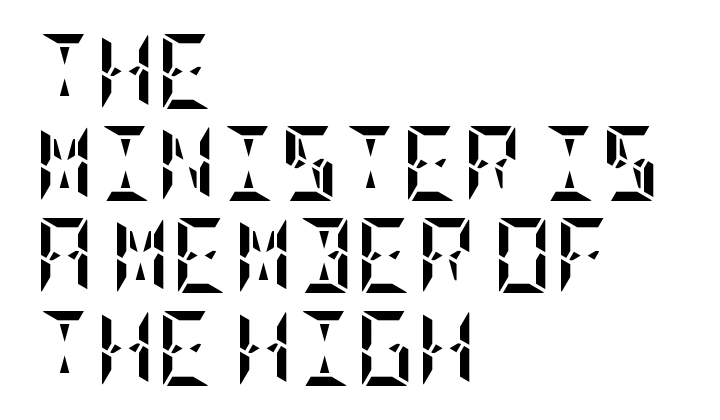
The image shows 75 px semibold, condensed type, upright; set left-aligned, line spacing 1.23x, normal letter spacing, not underlined; low stroke contrast and a large x-height.
